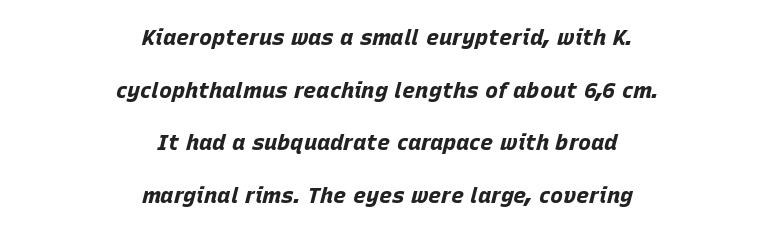
Is there much room between lines? Yes — plenty of vertical air separates them. Weight: bold. Default kerning and tracking; the words read as compact shapes. Decoration check: the copy has no underline. Every character sits at an angle, as italics do. The paragraph shown floats in the horizontal middle.
